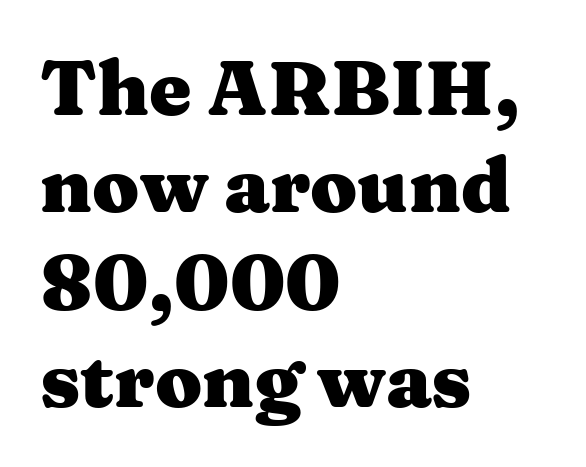
Q: Is the text bold? A: Yes.
Q: Is the text italic (slanted)? A: No, it is upright.
Q: Is the typeface a serif or a sans-serif typeface? A: Serif.
Q: Is the text underlined? A: No.
Q: How is the paragraph aligned? A: Left-aligned.
Q: Is the spacing between letters normal or unusually wide? A: Normal.
Q: Is the spacing between lines tight, normal or loose? A: Normal.
Q: Width (condensed, normal, or wide)? A: Wide.
Q: Stroke contrast? A: Medium.
Q: x-height? A: Medium.
Q: Monospaced? A: No.
